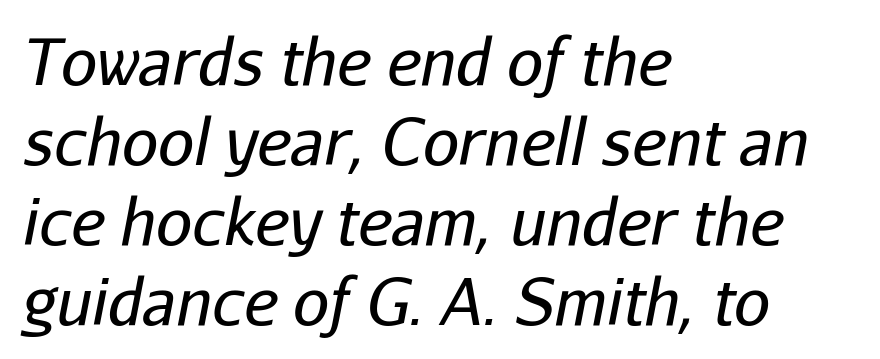
Q: Is the text bold? A: No.
Q: Is the text italic (slanted)? A: Yes, it leans right by about 11 degrees.
Q: Is the text underlined? A: No.
Q: How is the paragraph aligned? A: Left-aligned.
Q: Is the spacing between letters normal or unusually wide? A: Normal.
Q: Is the spacing between lines tight, normal or loose? A: Normal.
Q: Width (condensed, normal, or wide)? A: Normal.
Q: Stroke contrast? A: Low.
Q: x-height? A: Medium.
Q: Monospaced? A: No.
